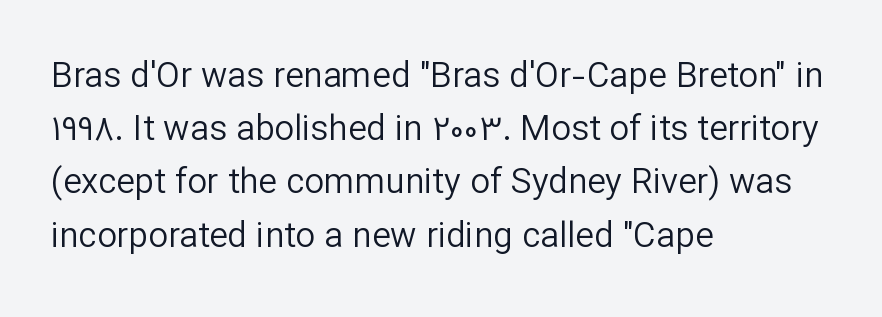
The image shows 35 px regular-weight sans-serif type, upright; set left-aligned, normal line spacing (1.52x), normal letter spacing, not underlined; low stroke contrast and a medium x-height.
